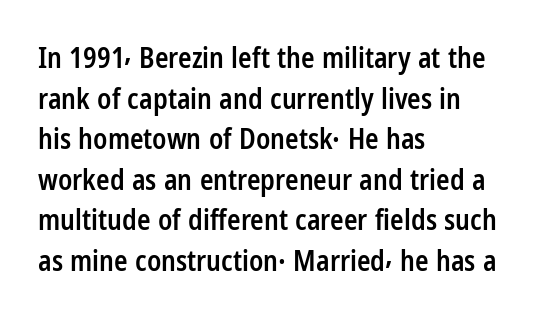
{"serif": "no", "italic": "no", "bold": "semi", "weight": "semibold", "width": "condensed", "stroke_contrast": "low", "x_height": "medium", "monospaced": "no", "underline": "no", "align": "left", "line_spacing": "normal", "line_spacing_ratio": 1.45, "letter_spacing": "normal", "letter_spacing_em": 0.0, "glyph_px": 28}
